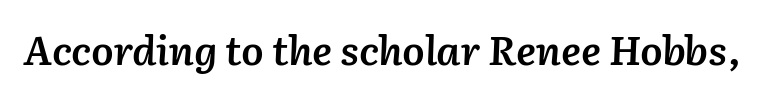
Q: Is the text bold? A: Semi-bold.
Q: Is the text italic (slanted)? A: Yes, it leans right by about 2 degrees.
Q: Is the text underlined? A: No.
Q: Is the spacing between letters normal or unusually wide? A: Normal.
Q: Width (condensed, normal, or wide)? A: Normal.
Q: Stroke contrast? A: Low.
Q: x-height? A: Medium.
Q: Monospaced? A: No.
